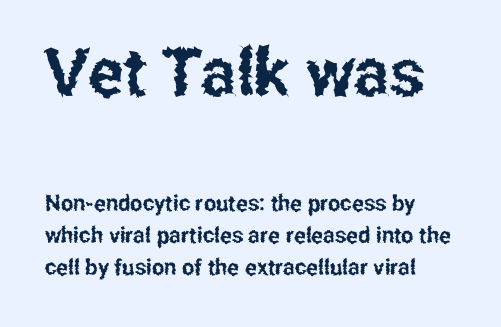
{"serif": "no", "italic": "no", "width": "condensed", "stroke_contrast": "low", "x_height": "medium", "monospaced": "no", "underline": "no", "line_spacing": "normal", "line_spacing_ratio": 1.46, "letter_spacing": "normal", "letter_spacing_em": 0.0, "larger_block": "first", "size_ratio": 3.0, "glyph_px": 66}
